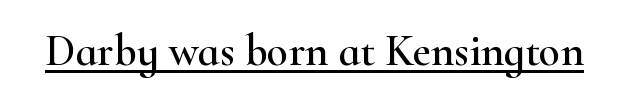
Style check: upright. Each letter's strokes conclude with small projecting serifs. Think of a printed novel: that variable character pitch is what you see here. Students, note that the glyphs here touch the page at normal intervals. The rendering uses the underline text-decoration.
